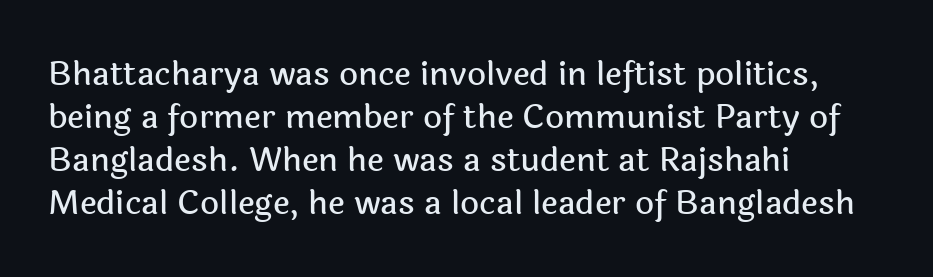
Q: Is the text italic (slanted)? A: No, it is upright.
Q: Is the typeface a serif or a sans-serif typeface? A: Sans-serif.
Q: Is the text underlined? A: No.
Q: How is the paragraph aligned? A: Left-aligned.
Q: Is the spacing between letters normal or unusually wide? A: Normal.
Q: Is the spacing between lines tight, normal or loose? A: Normal.
Q: Width (condensed, normal, or wide)? A: Normal.
Q: x-height? A: Medium.
Q: Monospaced? A: No.
